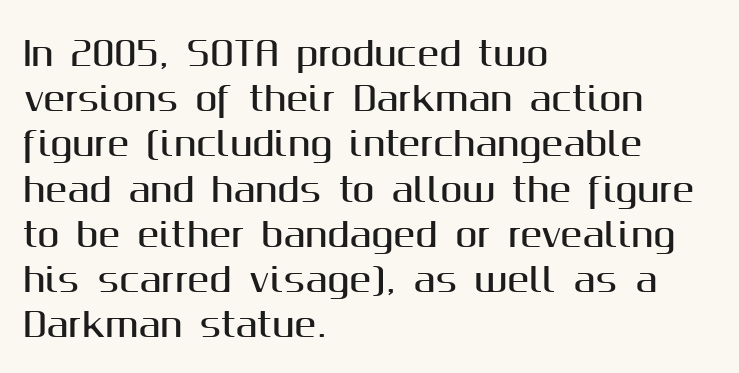
Words float on clear page, feet unadorned. Italic? Not at all — the glyphs are vertical. Vertically, the passage feels balanced, rows spaced as you'd expect. The setting favours the left margin, as ordinary paragraphs usually do. Stroke terminals: plain, sans-serif.
